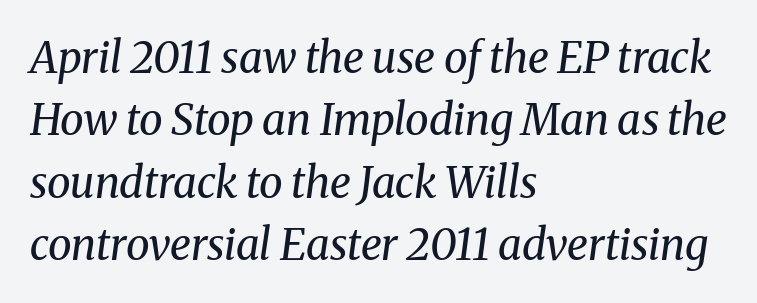
{"serif": "yes", "italic": "yes", "lean": "right", "slant_degrees": 8, "bold": "no", "weight": "regular", "width": "normal", "stroke_contrast": "medium", "x_height": "medium", "monospaced": "no", "underline": "no", "align": "left", "line_spacing": "normal", "line_spacing_ratio": 1.45, "letter_spacing": "normal", "letter_spacing_em": 0.0, "glyph_px": 43}
